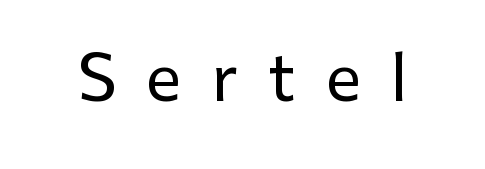
No italicization has been applied; the sample stays upright. Spacing between characters has been opened up far beyond the box default. Note: no serifs on the glyphs. Descenders hang freely into open space. Spacing verdict: proportional, widths tailored to each character.
